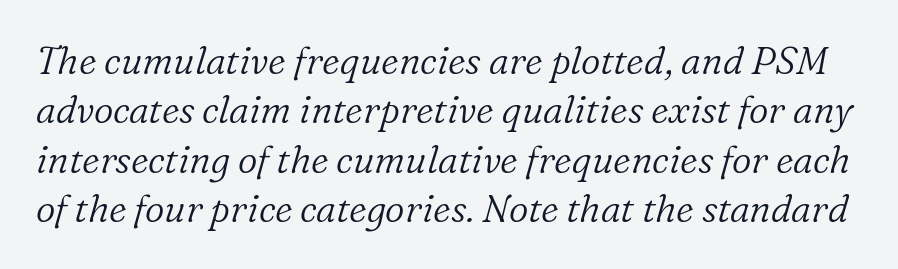
The image shows 38 px light serif type, italic (leaning right); set normal line spacing (1.3x), normal letter spacing, not underlined; low stroke contrast and a medium x-height.
